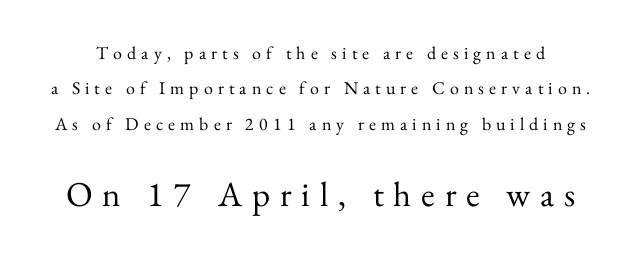
{"serif": "yes", "italic": "no", "bold": "no", "weight": "regular", "width": "normal", "stroke_contrast": "medium", "x_height": "small", "monospaced": "no", "underline": "no", "line_spacing": "loose", "line_spacing_ratio": 1.96, "letter_spacing": "wide", "letter_spacing_em": 0.28, "larger_block": "second", "size_ratio": 1.94, "glyph_px": 35}
